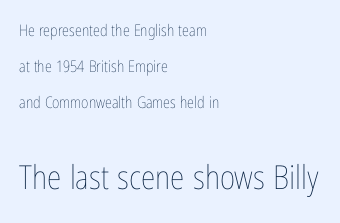
{"italic": "no", "bold": "no", "weight": "thin", "width": "condensed", "stroke_contrast": "low", "x_height": "medium", "monospaced": "no", "underline": "no", "align": "left", "line_spacing": "loose", "line_spacing_ratio": 2.24, "letter_spacing": "normal", "letter_spacing_em": 0.0, "larger_block": "second", "size_ratio": 2.06, "glyph_px": 33}
